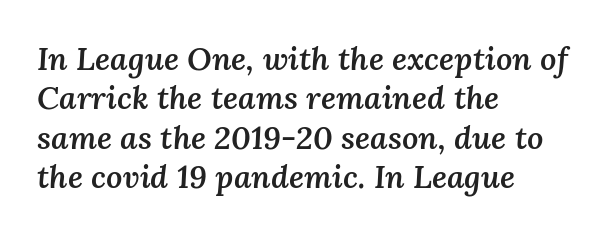
Q: Is the text bold? A: Semi-bold.
Q: Is the text italic (slanted)? A: Yes, it leans right by about 3 degrees.
Q: Is the text underlined? A: No.
Q: How is the paragraph aligned? A: Left-aligned.
Q: Is the spacing between letters normal or unusually wide? A: Normal.
Q: Width (condensed, normal, or wide)? A: Normal.
Q: Stroke contrast? A: Medium.
Q: x-height? A: Medium.
Q: Monospaced? A: No.
